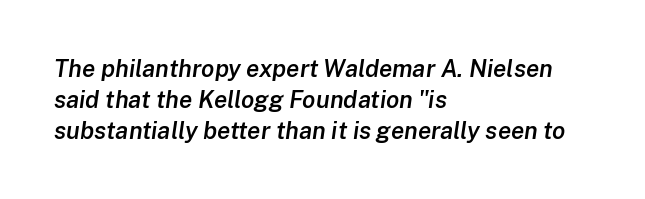
{"italic": "yes", "lean": "right", "slant_degrees": 8, "bold": "semi", "underline": "no", "align": "left", "line_spacing": "normal", "line_spacing_ratio": 1.29, "letter_spacing": "normal", "letter_spacing_em": 0.0, "glyph_px": 24}
